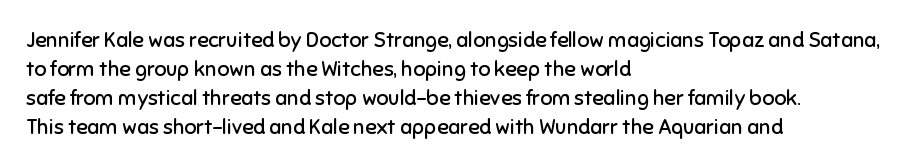
Q: Is the text bold? A: No.
Q: Is the text italic (slanted)? A: No, it is upright.
Q: Is the text underlined? A: No.
Q: How is the paragraph aligned? A: Left-aligned.
Q: Is the spacing between letters normal or unusually wide? A: Normal.
Q: Is the spacing between lines tight, normal or loose? A: Normal.
